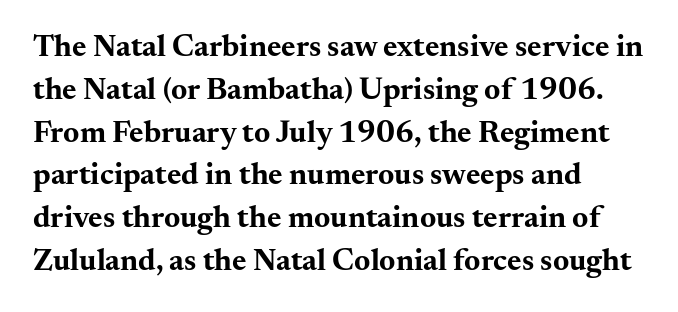
{"serif": "yes", "italic": "no", "bold": "yes", "weight": "bold", "width": "wide", "stroke_contrast": "medium", "x_height": "small", "monospaced": "no", "underline": "no", "align": "left", "line_spacing": "normal", "line_spacing_ratio": 1.38, "letter_spacing": "normal", "letter_spacing_em": 0.0, "glyph_px": 31}
